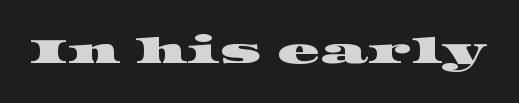
Are there feet on the stems? There are — it's a serif. The tracking reads as untouched default to a designer's eye. Check the space under the baseline: it is left empty. Looks like regular typesetting: each glyph gets only the width it needs.
